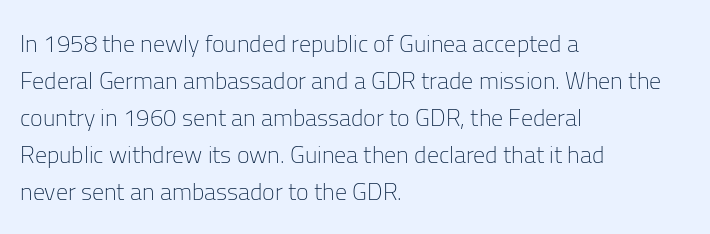
Q: Is the text bold? A: No.
Q: Is the text italic (slanted)? A: No, it is upright.
Q: Is the text underlined? A: No.
Q: How is the paragraph aligned? A: Left-aligned.
Q: Is the spacing between letters normal or unusually wide? A: Normal.
Q: Is the spacing between lines tight, normal or loose? A: Normal.
